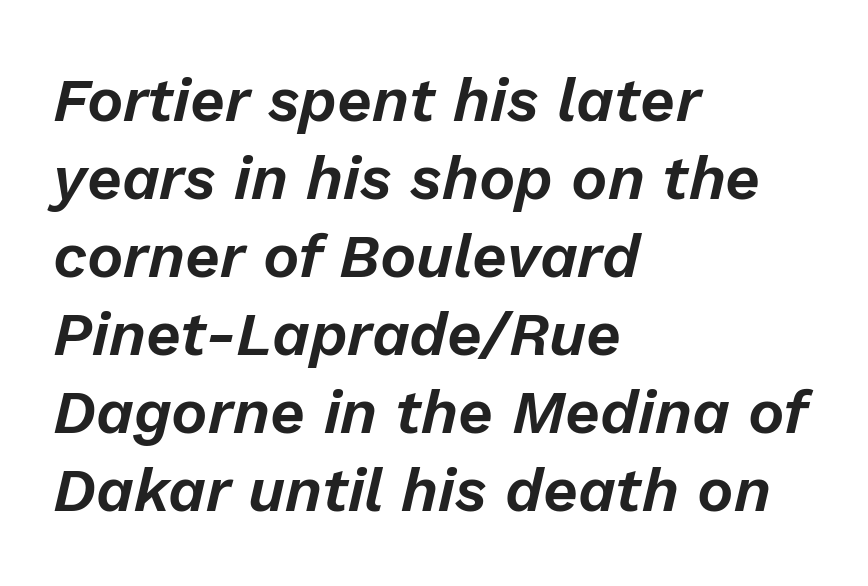
{"italic": "yes", "lean": "right", "slant_degrees": 13, "width": "normal", "stroke_contrast": "low", "x_height": "medium", "monospaced": "no", "underline": "no", "align": "left", "line_spacing": "normal", "line_spacing_ratio": 1.28, "letter_spacing": "normal", "letter_spacing_em": 0.0, "glyph_px": 61}
